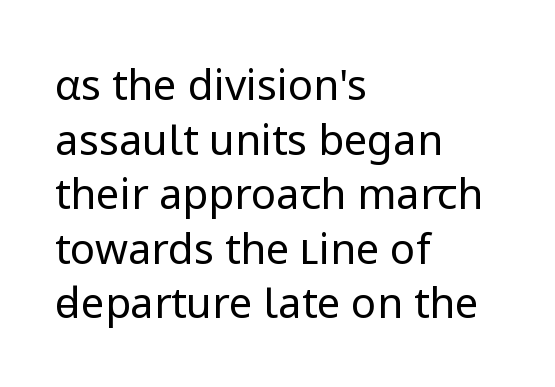
Q: Is the text bold? A: No.
Q: Is the text italic (slanted)? A: No, it is upright.
Q: Is the typeface a serif or a sans-serif typeface? A: Sans-serif.
Q: Is the text underlined? A: No.
Q: How is the paragraph aligned? A: Left-aligned.
Q: Is the spacing between letters normal or unusually wide? A: Normal.
Q: Is the spacing between lines tight, normal or loose? A: Normal.
Q: Width (condensed, normal, or wide)? A: Normal.
Q: Stroke contrast? A: Low.
Q: x-height? A: Medium.
Q: Monospaced? A: No.
